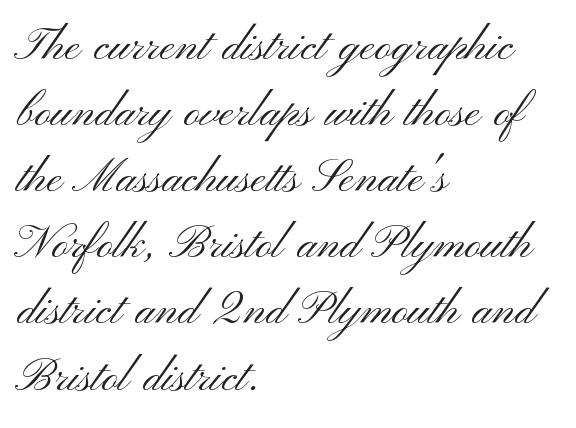
Q: Is the text bold? A: No.
Q: Is the text italic (slanted)? A: Yes.
Q: Is the typeface a serif or a sans-serif typeface? A: Sans-serif.
Q: Is the text underlined? A: No.
Q: How is the paragraph aligned? A: Left-aligned.
Q: Is the spacing between letters normal or unusually wide? A: Normal.
Q: Is the spacing between lines tight, normal or loose? A: Tight.
Q: Width (condensed, normal, or wide)? A: Wide.
Q: Stroke contrast? A: Medium.
Q: x-height? A: Small.
Q: Monospaced? A: No.
